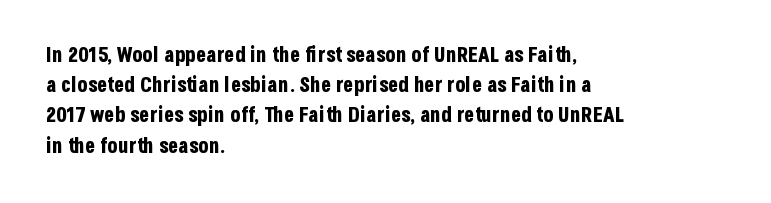
Emphasis by weight is at full strength: bold. Compared with typical body copy, the letter spacing here is the same. The passage shown is not underscored anywhere. Each new line begins a customary step beneath the previous one.
